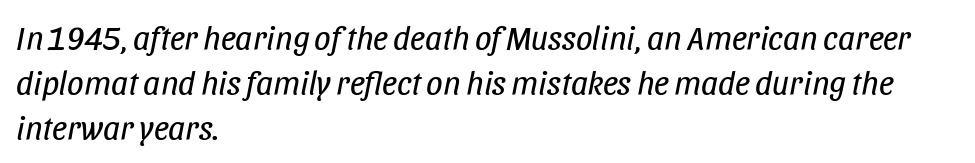
{"italic": "yes", "lean": "right", "slant_degrees": 11, "bold": "no", "weight": "regular", "width": "condensed", "stroke_contrast": "low", "x_height": "large", "monospaced": "no", "underline": "no", "align": "left", "line_spacing": "normal", "line_spacing_ratio": 1.37, "letter_spacing": "normal", "letter_spacing_em": 0.0, "glyph_px": 33}
